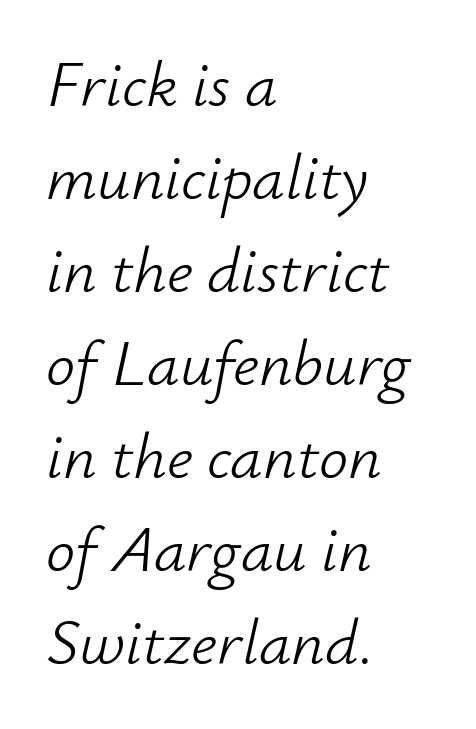
Q: Is the text bold? A: No.
Q: Is the text italic (slanted)? A: Yes, it leans right by about 12 degrees.
Q: Is the text underlined? A: No.
Q: How is the paragraph aligned? A: Left-aligned.
Q: Is the spacing between letters normal or unusually wide? A: Normal.
Q: Is the spacing between lines tight, normal or loose? A: Normal.
Q: Width (condensed, normal, or wide)? A: Normal.
Q: Stroke contrast? A: Low.
Q: x-height? A: Small.
Q: Monospaced? A: No.
